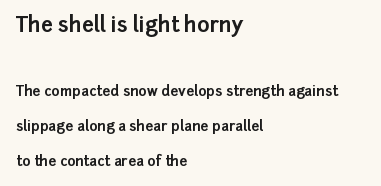
The ragged edge is on the right, which tells us the setting is flush left. No word sits above an underline. Interline gaps are noticeably wide in this sample. The upper block of text is set noticeably larger than the block beneath it.
